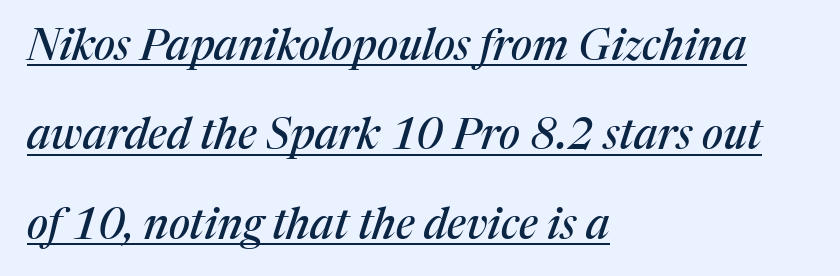
Every character sits at an angle, as italics do. Each new line begins a long way beneath the previous one. Proportional: the letters do not fall into vertical columns. Layout note: lines flush left.
